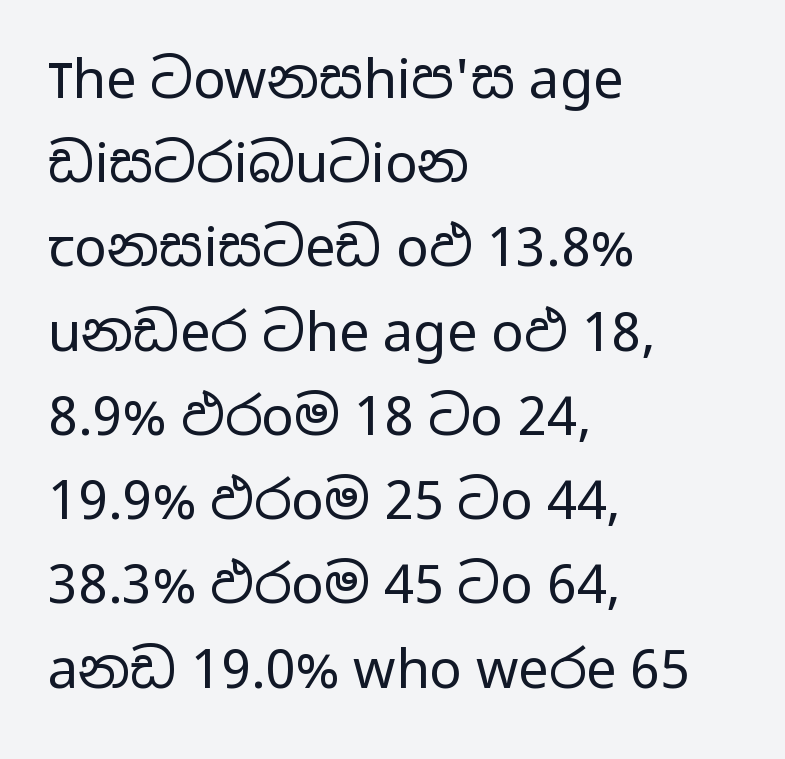
{"serif": "no", "italic": "no", "bold": "no", "weight": "regular", "width": "wide", "stroke_contrast": "low", "x_height": "medium", "monospaced": "no", "underline": "no", "align": "left", "line_spacing": "normal", "line_spacing_ratio": 1.56, "letter_spacing": "normal", "letter_spacing_em": 0.0, "glyph_px": 54}
